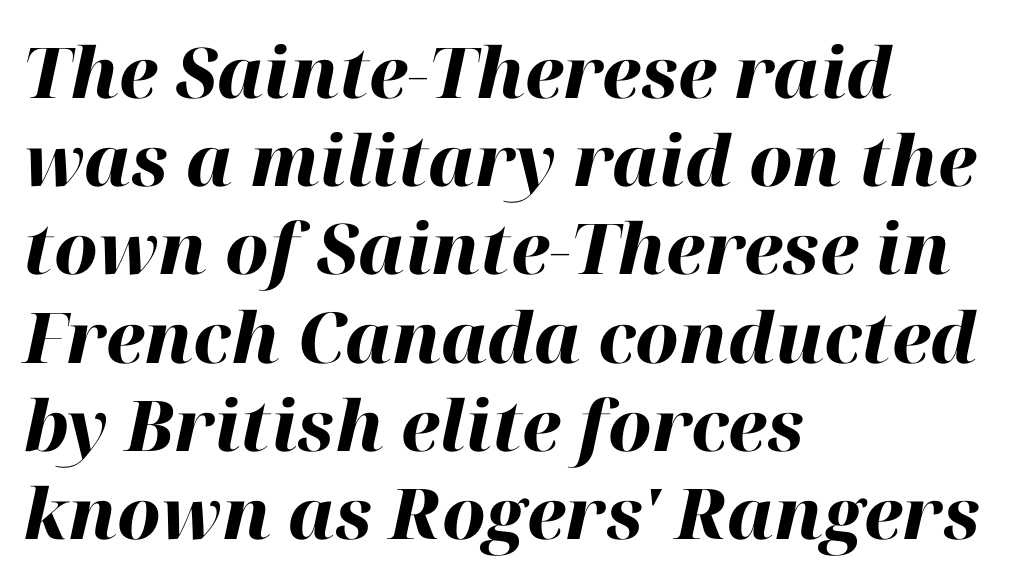
{"italic": "yes", "lean": "right", "slant_degrees": 12, "bold": "yes", "weight": "heavy", "width": "normal", "stroke_contrast": "high", "x_height": "medium", "monospaced": "no", "underline": "no", "align": "left", "line_spacing": "normal", "line_spacing_ratio": 1.26, "letter_spacing": "normal", "letter_spacing_em": 0.0, "glyph_px": 70}
